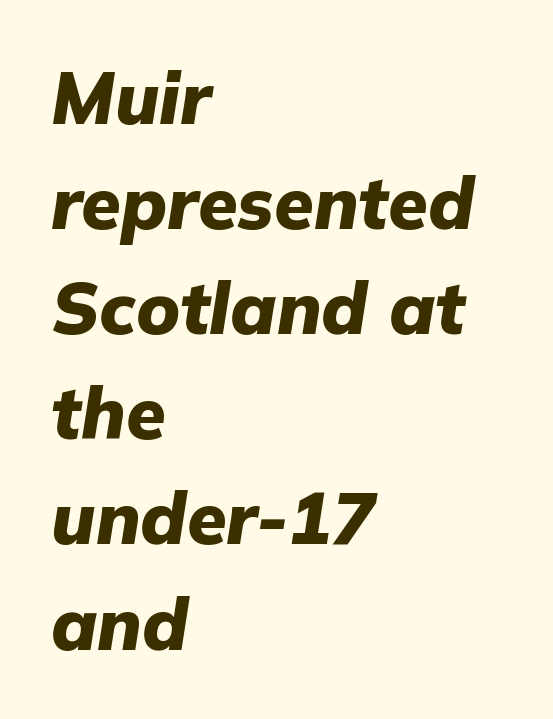
The image shows 72 px heavy type, italic (leaning right); set left-aligned, normal line spacing (1.46x), normal letter spacing, not underlined; low stroke contrast and a medium x-height.
